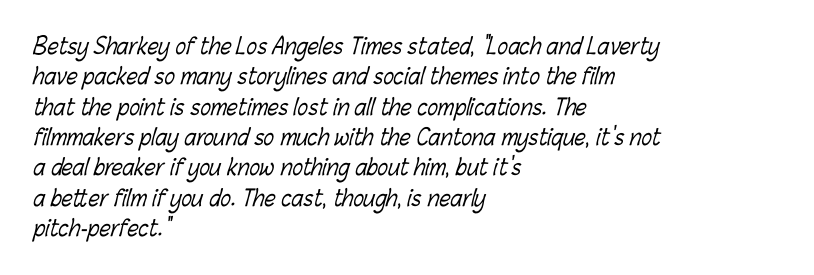
The image shows 22 px text type; set left-aligned, normal line spacing (1.38x), normal letter spacing, not underlined.
